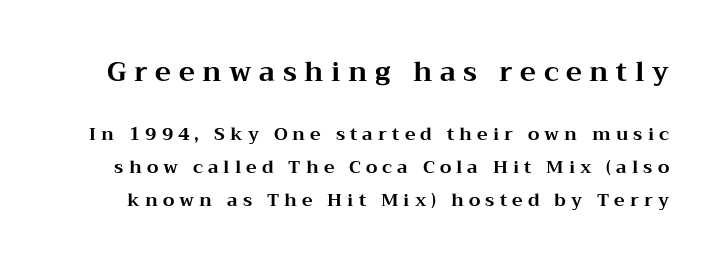
Q: Is the text bold? A: Yes.
Q: Is the text italic (slanted)? A: No, it is upright.
Q: Is the text underlined? A: No.
Q: Is the spacing between letters normal or unusually wide? A: Unusually wide.
Q: Which block of text is set in a larger size, the first (top) or the second (bottom)? A: The first (top) one.
